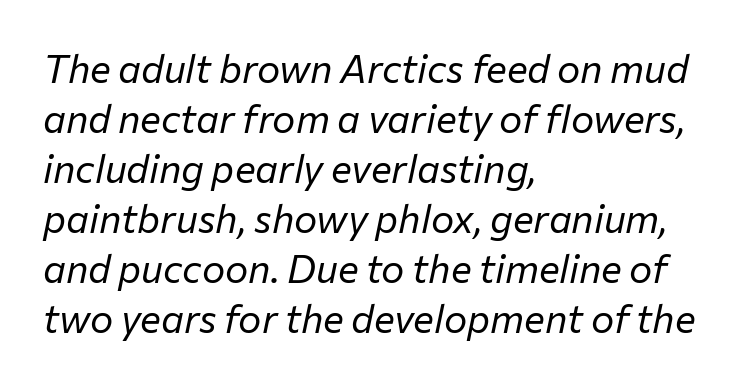
The image shows 39 px regular-weight type, italic (leaning right); set left-aligned, normal line spacing (1.28x), normal letter spacing, not underlined; low stroke contrast and a medium x-height.
